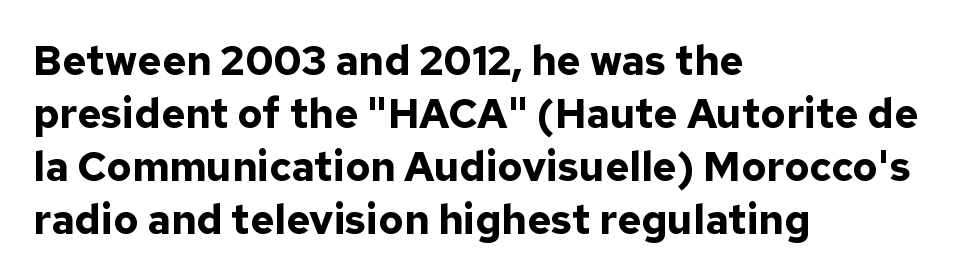
Q: Is the text bold? A: Yes.
Q: Is the text italic (slanted)? A: No, it is upright.
Q: Is the typeface a serif or a sans-serif typeface? A: Sans-serif.
Q: Is the text underlined? A: No.
Q: How is the paragraph aligned? A: Left-aligned.
Q: Is the spacing between letters normal or unusually wide? A: Normal.
Q: Is the spacing between lines tight, normal or loose? A: Normal.
Q: Width (condensed, normal, or wide)? A: Normal.
Q: Stroke contrast? A: Low.
Q: x-height? A: Medium.
Q: Monospaced? A: No.
